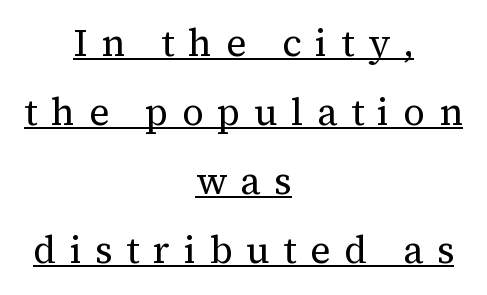
{"serif": "yes", "italic": "no", "bold": "no", "weight": "regular", "width": "normal", "stroke_contrast": "medium", "x_height": "medium", "monospaced": "no", "underline": "yes", "align": "center", "line_spacing_ratio": 1.82, "letter_spacing": "wide", "letter_spacing_em": 0.36, "glyph_px": 38}
